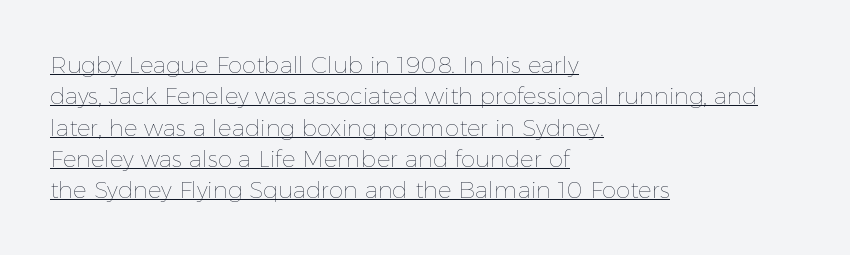
Typeset ragged right — the left edge is the straight one. No extra ink here — the face is not bold. This sample uses an upright cut, with every glyph sitting square on the baseline. In designer terms, the underline attribute is active on this setting.
